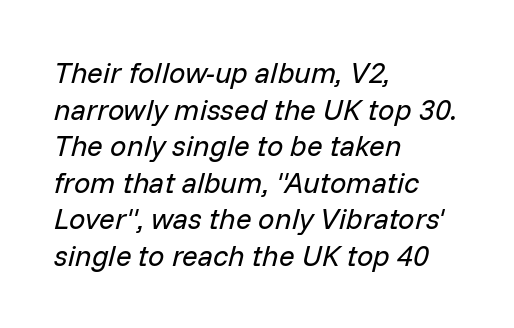
{"italic": "yes", "lean": "right", "slant_degrees": 14, "bold": "no", "weight": "regular", "width": "normal", "stroke_contrast": "low", "x_height": "medium", "monospaced": "no", "underline": "no", "align": "left", "line_spacing": "normal", "line_spacing_ratio": 1.26, "letter_spacing": "normal", "letter_spacing_em": 0.0, "glyph_px": 29}
